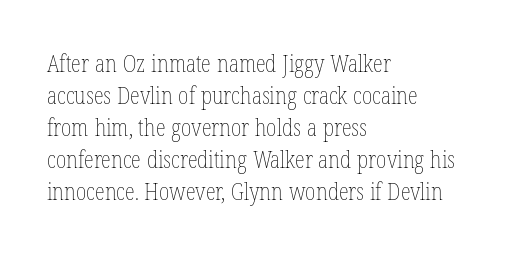
The image shows 23 px text type, upright; set left-aligned, normal line spacing (1.39x), normal letter spacing, not underlined.
